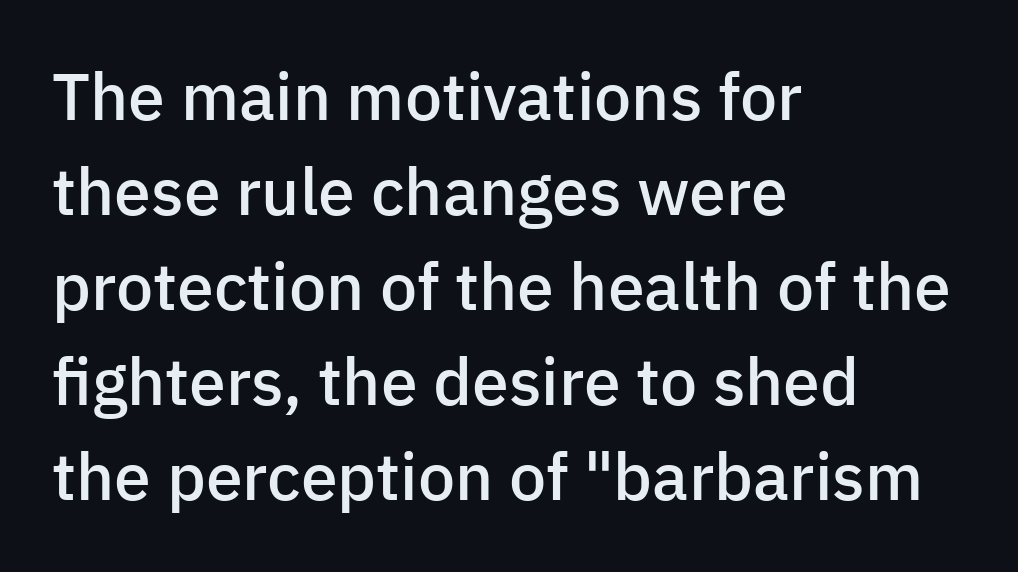
{"serif": "no", "italic": "no", "bold": "semi", "weight": "semibold", "width": "normal", "stroke_contrast": "low", "x_height": "medium", "monospaced": "no", "underline": "no", "align": "left", "line_spacing": "normal", "line_spacing_ratio": 1.44, "letter_spacing": "normal", "letter_spacing_em": 0.0, "glyph_px": 66}
